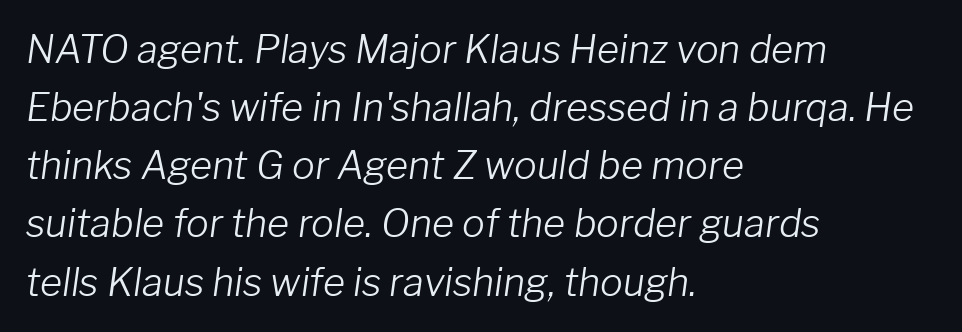
{"italic": "yes", "lean": "right", "slant_degrees": 8, "bold": "no", "weight": "light", "width": "normal", "stroke_contrast": "low", "x_height": "medium", "monospaced": "no", "underline": "no", "align": "left", "line_spacing": "normal", "line_spacing_ratio": 1.53, "letter_spacing": "normal", "letter_spacing_em": 0.0, "glyph_px": 38}
